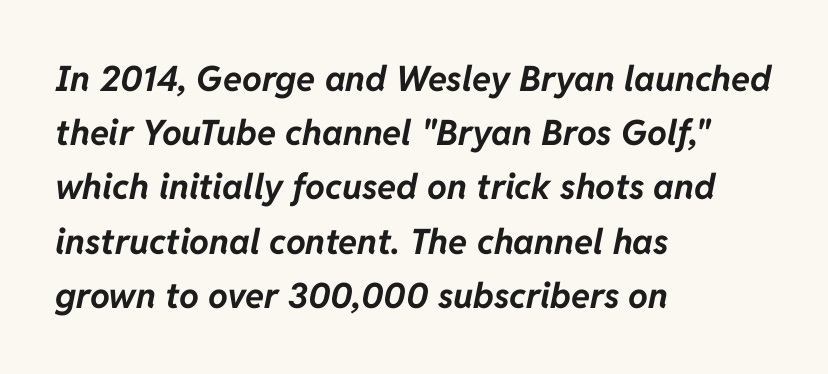
{"italic": "yes", "lean": "right", "slant_degrees": 11, "bold": "yes", "weight": "bold", "width": "normal", "stroke_contrast": "low", "x_height": "medium", "monospaced": "no", "underline": "no", "align": "left", "line_spacing": "normal", "line_spacing_ratio": 1.55, "letter_spacing": "normal", "letter_spacing_em": 0.0, "glyph_px": 35}
